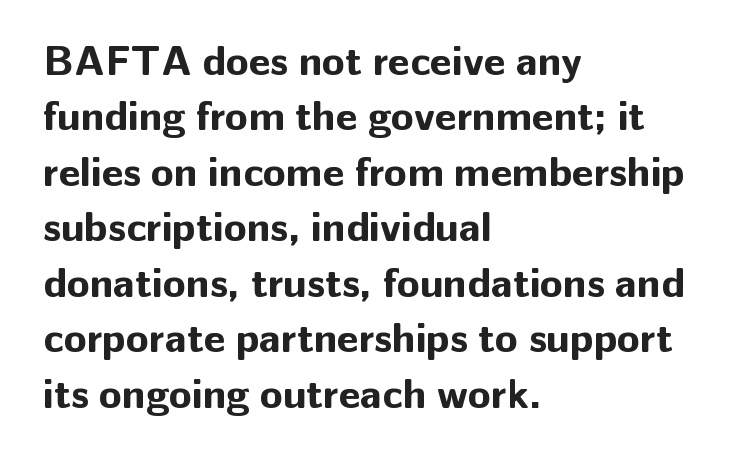
The image shows 42 px bold sans-serif type, upright; set left-aligned, normal line spacing (1.32x), normal letter spacing, not underlined; low stroke contrast and a medium x-height.
